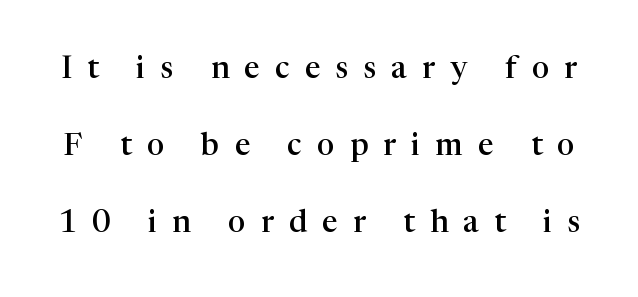
{"serif": "yes", "italic": "no", "bold": "semi", "weight": "semibold", "width": "normal", "stroke_contrast": "high", "x_height": "medium", "monospaced": "no", "underline": "no", "line_spacing": "loose", "line_spacing_ratio": 2.49, "letter_spacing": "wide", "letter_spacing_em": 0.49, "glyph_px": 31}
